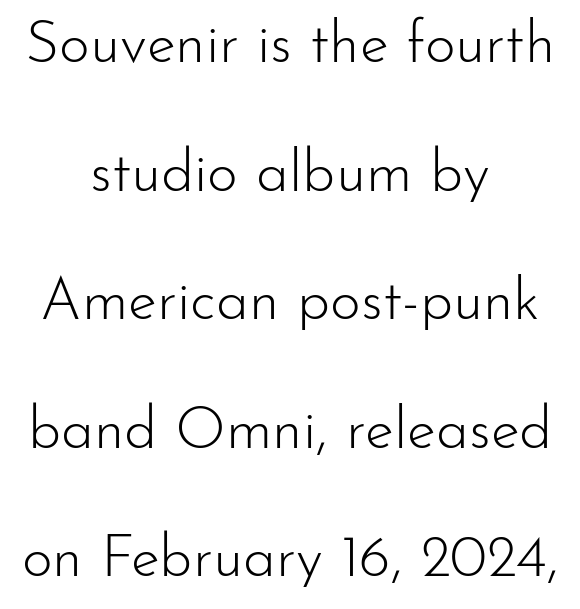
{"serif": "no", "italic": "no", "bold": "no", "weight": "light", "width": "normal", "stroke_contrast": "low", "x_height": "small", "monospaced": "no", "underline": "no", "align": "center", "line_spacing": "loose", "line_spacing_ratio": 2.18, "letter_spacing": "normal", "letter_spacing_em": 0.0, "glyph_px": 59}
